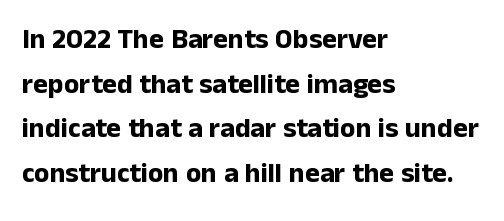
{"serif": "no", "italic": "no", "bold": "yes", "weight": "bold", "width": "normal", "stroke_contrast": "low", "x_height": "medium", "monospaced": "no", "underline": "no", "align": "left", "line_spacing": "normal", "line_spacing_ratio": 1.59, "letter_spacing": "normal", "letter_spacing_em": 0.0, "glyph_px": 28}
